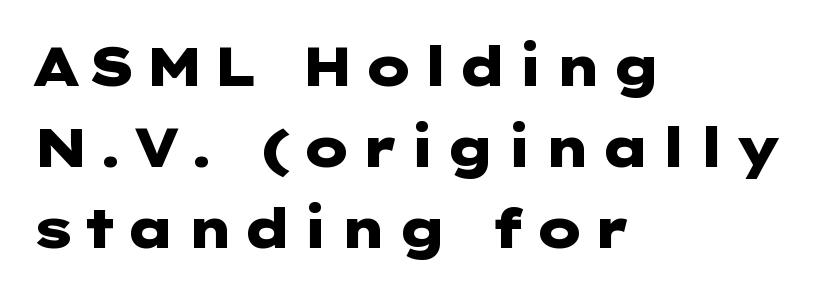
When letters stand straight like this, we call the style roman or upright. The block of text has a typical density, with ordinary space between rows. Has an underline been added? It has not. These lines are composed in type without serifs. Notice how thick the strokes are: this is what a full bold looks like.
